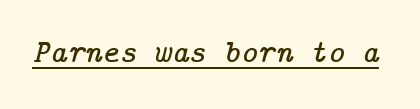
{"serif": "yes", "italic": "yes", "lean": "right", "slant_degrees": 14, "width": "normal", "stroke_contrast": "low", "x_height": "medium", "underline": "yes", "letter_spacing": "normal", "letter_spacing_em": 0.0, "glyph_px": 33}
